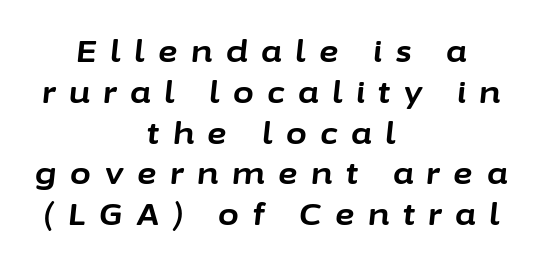
Heft: maximum for text — a bold. Short note: letters widely spaced. Is there much room between lines? A standard amount, neither cramped nor airy. Has an underline been added? It has not.
